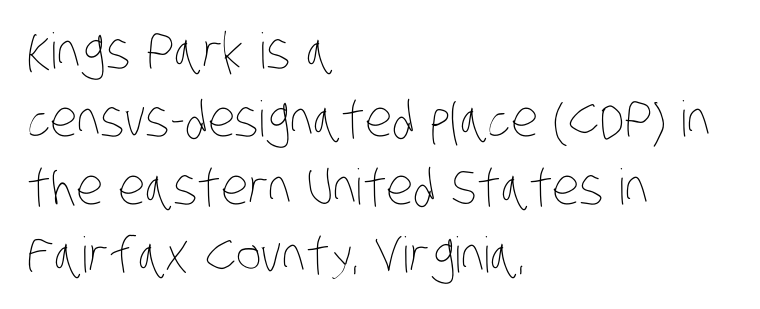
Letters rest on an invisible, unmarked baseline. Students, note that the glyphs here touch the page at normal intervals. Here the designer chose a conventional face with non-uniform glyph widths. Leftover space on each line is placed entirely after the last word.
